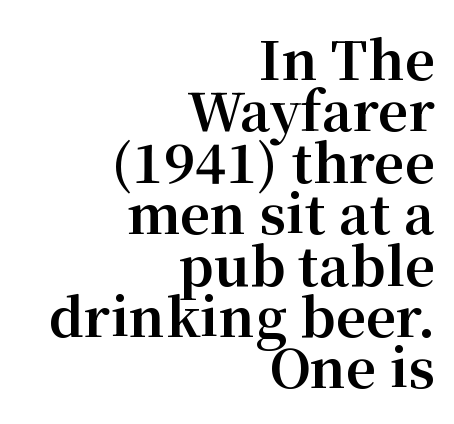
Q: Is the text bold? A: Yes.
Q: Is the text italic (slanted)? A: No, it is upright.
Q: Is the typeface a serif or a sans-serif typeface? A: Serif.
Q: Is the text underlined? A: No.
Q: How is the paragraph aligned? A: Right-aligned.
Q: Is the spacing between letters normal or unusually wide? A: Normal.
Q: Is the spacing between lines tight, normal or loose? A: Tight.
Q: Width (condensed, normal, or wide)? A: Normal.
Q: Stroke contrast? A: Medium.
Q: x-height? A: Medium.
Q: Monospaced? A: No.
